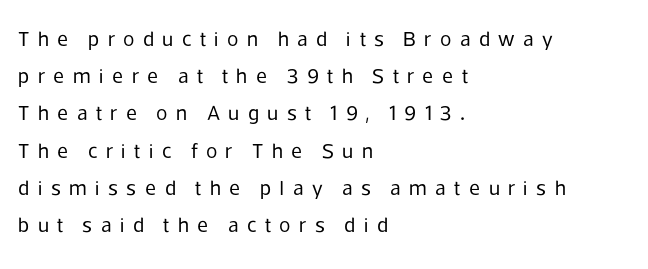
{"italic": "no", "bold": "no", "underline": "no", "align": "left", "line_spacing_ratio": 1.77, "letter_spacing": "wide", "letter_spacing_em": 0.4, "glyph_px": 21}
